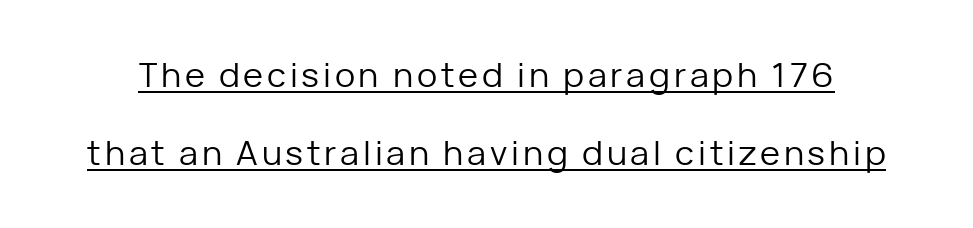
The letters carry no serifs — their stems end cleanly without finishing strokes. Characters remain perfectly vertical along every line. The face looks like a standard text weight, possibly lighter. The face used here is proportionally spaced, like ordinary book or web type.
